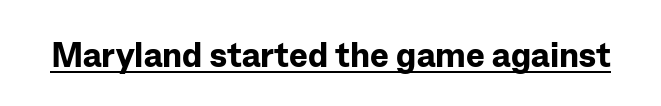
The image shows 35 px bold sans-serif type, upright; set normal letter spacing, underlined; low stroke contrast and a medium x-height.
